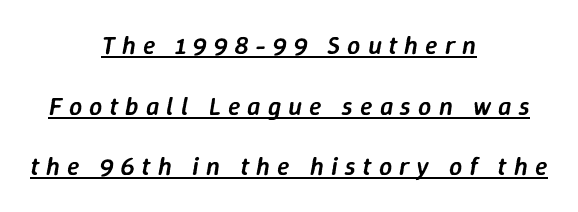
The letterforms stand isolated, each surrounded by extra space. Typographic density is moderately raised because the face is semibold. Successive baselines arrive slowly, with a big drop between each. A typesetter would mark this as italic. Alignment: centered.
